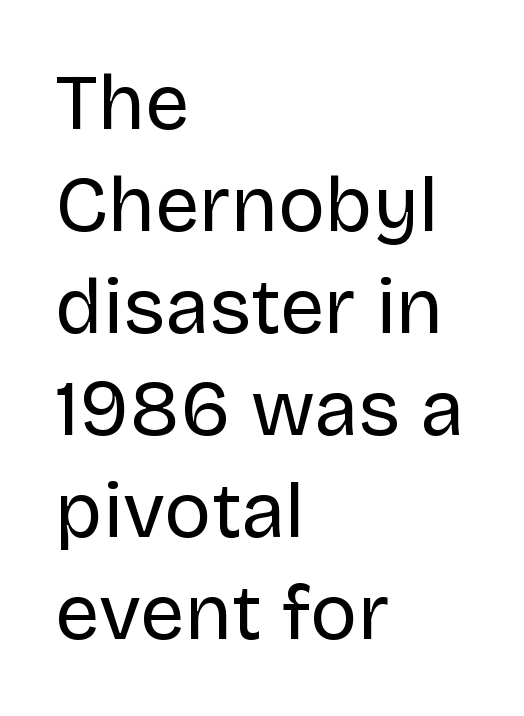
Q: Is the text bold? A: No.
Q: Is the text italic (slanted)? A: No, it is upright.
Q: Is the typeface a serif or a sans-serif typeface? A: Sans-serif.
Q: Is the text underlined? A: No.
Q: How is the paragraph aligned? A: Left-aligned.
Q: Is the spacing between letters normal or unusually wide? A: Normal.
Q: Is the spacing between lines tight, normal or loose? A: Normal.
Q: Width (condensed, normal, or wide)? A: Normal.
Q: Stroke contrast? A: Low.
Q: x-height? A: Large.
Q: Monospaced? A: No.
